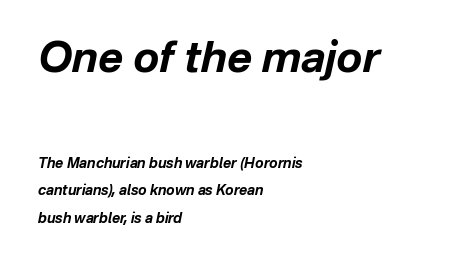
{"italic": "yes", "lean": "right", "slant_degrees": 12, "bold": "yes", "weight": "bold", "width": "normal", "stroke_contrast": "low", "x_height": "medium", "monospaced": "no", "underline": "no", "align": "left", "line_spacing": "loose", "line_spacing_ratio": 1.96, "letter_spacing": "normal", "letter_spacing_em": 0.0, "larger_block": "first", "size_ratio": 3.07, "glyph_px": 43}
